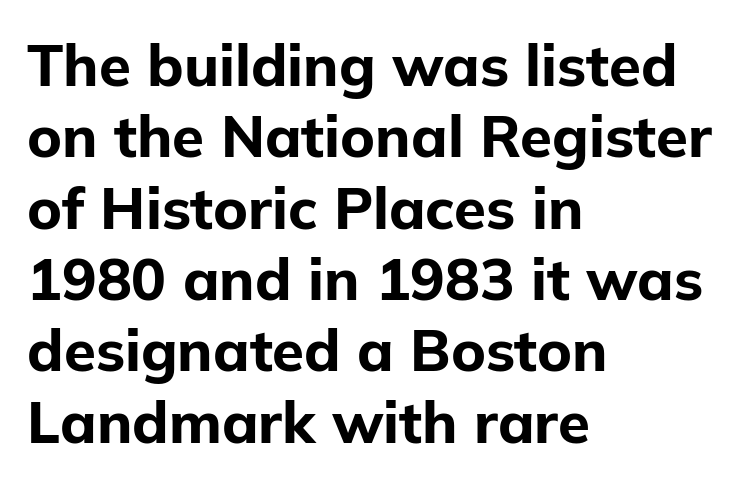
The type is set solid horizontally, with unmodified tracking. Bare-footed words on every line. Classification — sans serif. Caption: multi-line text, flush left, ragged right. Vertical strokes here are truly vertical. Students, this is bold: see how much ink each stroke carries.
